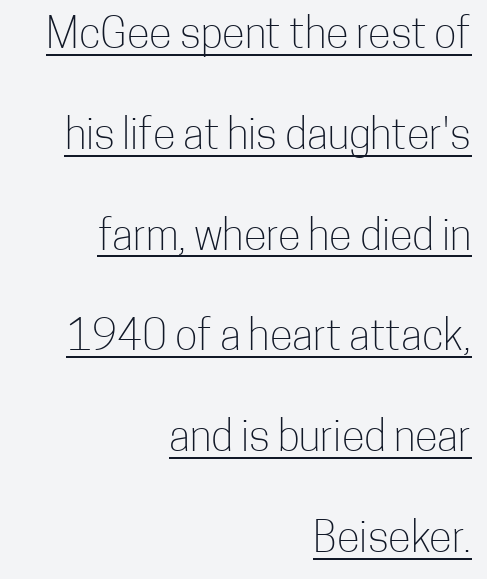
{"serif": "no", "italic": "no", "bold": "no", "weight": "light", "width": "condensed", "stroke_contrast": "low", "x_height": "medium", "monospaced": "no", "underline": "yes", "align": "right", "line_spacing": "loose", "line_spacing_ratio": 2.4, "letter_spacing": "normal", "letter_spacing_em": 0.0, "glyph_px": 42}
